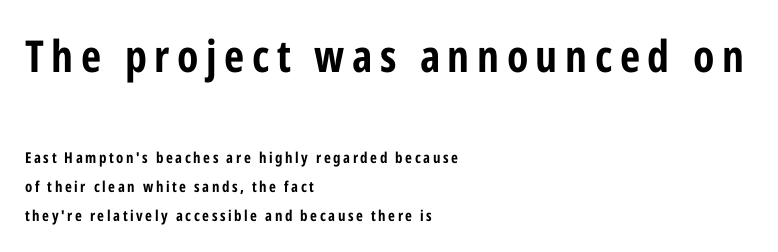
The image shows 44 px bold, condensed sans-serif type, upright; set left-aligned, loose line spacing (1.95x), not underlined; the first (top) block is 2.93x larger; low stroke contrast and a medium x-height.
